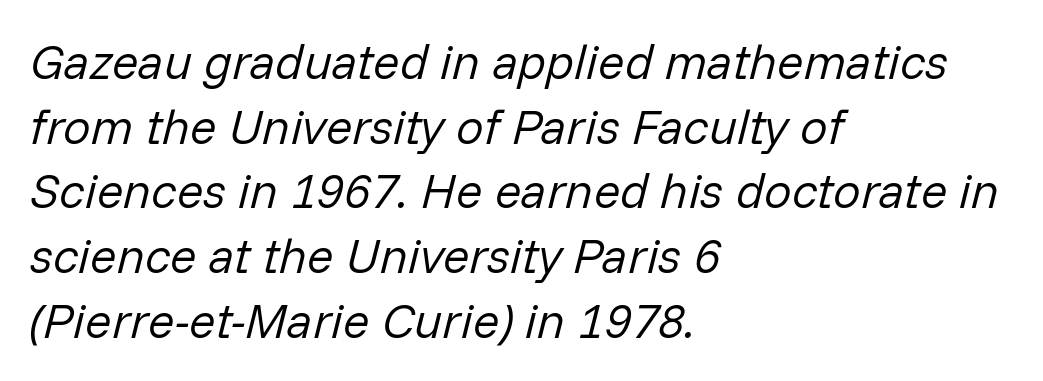
The image shows 49 px regular-weight type, italic (leaning right); set left-aligned, normal line spacing (1.32x), normal letter spacing, not underlined; low stroke contrast and a medium x-height.
